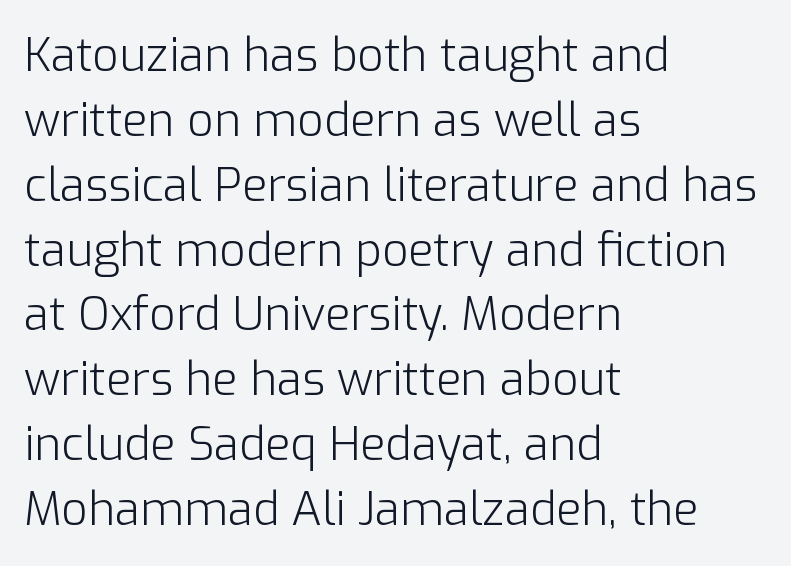
The letters advance in unequal steps, a hallmark of proportional type. This is roman type, the default non-slanted kind. The passage shown is typeset with a sans-serif family. The strokes are not fattened; the text isn't bold.
